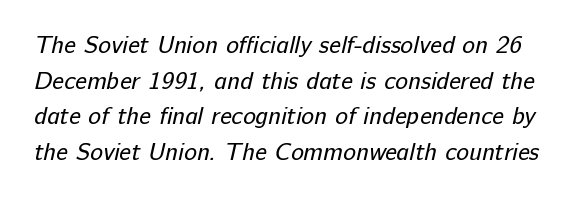
Q: Is the text bold? A: No.
Q: Is the text underlined? A: No.
Q: Is the spacing between letters normal or unusually wide? A: Normal.
Q: Is the spacing between lines tight, normal or loose? A: Normal.
